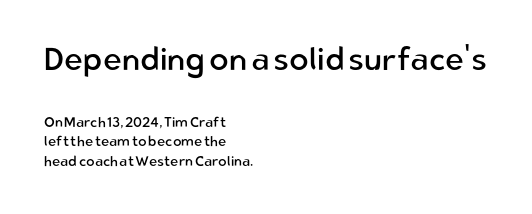
Q: Is the text bold? A: No.
Q: Is the text italic (slanted)? A: No, it is upright.
Q: Is the typeface a serif or a sans-serif typeface? A: Sans-serif.
Q: Is the text underlined? A: No.
Q: How is the paragraph aligned? A: Left-aligned.
Q: Is the spacing between letters normal or unusually wide? A: Normal.
Q: Is the spacing between lines tight, normal or loose? A: Normal.
Q: Which block of text is set in a larger size, the first (top) or the second (bottom)? A: The first (top) one.
Q: Width (condensed, normal, or wide)? A: Normal.
Q: Stroke contrast? A: Low.
Q: x-height? A: Medium.
Q: Monospaced? A: No.
